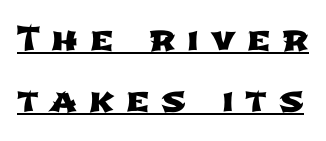
To sum up the face: it is a sans, with no serifs. The letters advance in unequal steps, a hallmark of proportional type. Each word looks stretched out because of the extra space between its letters. Is there an underline? Yes — a line sits under the letters.
